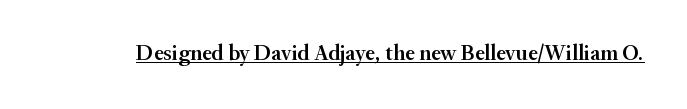
The image shows 22 px text type, upright; set normal letter spacing, underlined.
